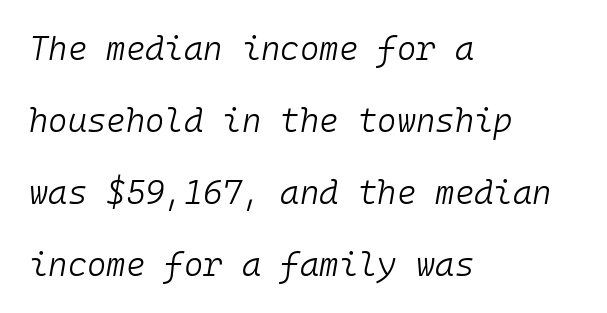
No chunkiness to these letters — they're not bold. A clean baseline with only descenders dipping below it. The line texture is even and compact thanks to regular tracking. Each letter, wide or thin by design, is forced into the same width here. The compositor pushed each line to the left boundary.
